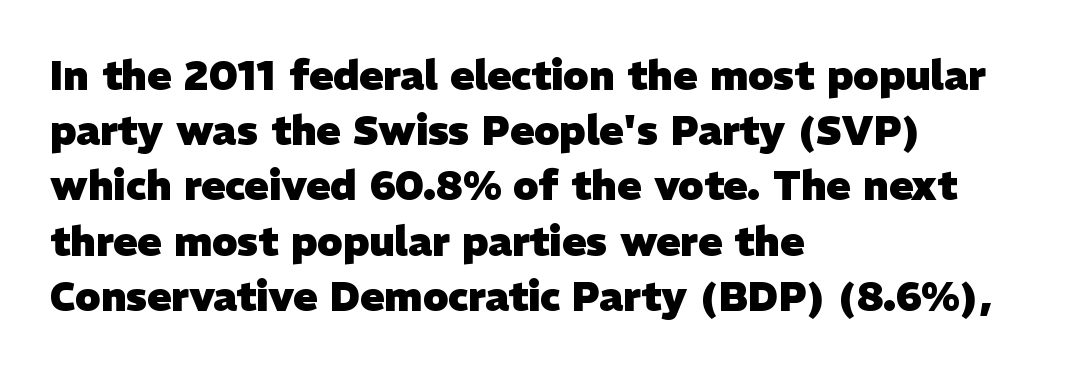
The space beneath each line is pristine and unruled. These lines sit exactly where default settings would place them. The tracking reads as untouched default to a designer's eye. Thick stems and heavy bowls — unmistakably bold. Is this a fixed-width face? No — the glyphs have proportional, varying widths. Letterform terminals end flat and unadorned throughout the passage.
